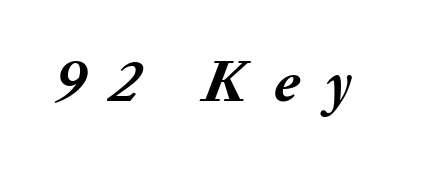
{"italic": "yes", "lean": "right", "slant_degrees": 20, "bold": "yes", "weight": "semibold", "width": "normal", "stroke_contrast": "medium", "x_height": "small", "monospaced": "no", "underline": "no", "letter_spacing": "wide", "letter_spacing_em": 0.42, "glyph_px": 61}
